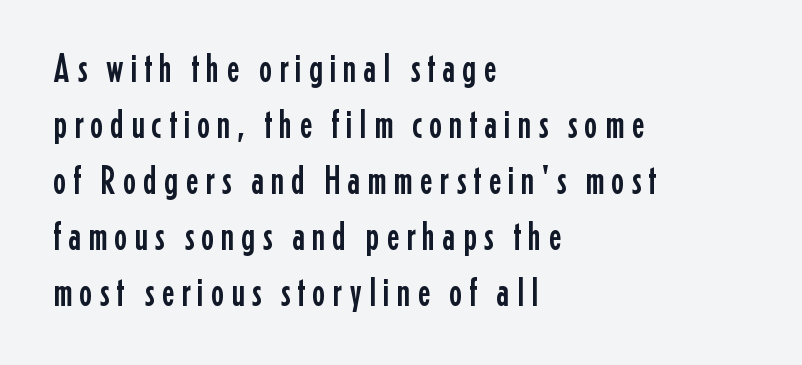
Q: Is the text italic (slanted)? A: No, it is upright.
Q: Is the typeface a serif or a sans-serif typeface? A: Sans-serif.
Q: Is the text underlined? A: No.
Q: How is the paragraph aligned? A: Left-aligned.
Q: Is the spacing between lines tight, normal or loose? A: Normal.
Q: Width (condensed, normal, or wide)? A: Condensed.
Q: Stroke contrast? A: Low.
Q: x-height? A: Medium.
Q: Monospaced? A: No.
